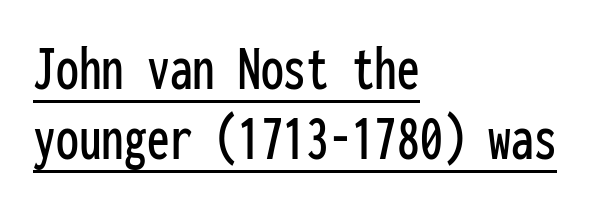
{"serif": "no", "italic": "no", "width": "condensed", "stroke_contrast": "low", "x_height": "medium", "monospaced": "yes", "underline": "yes", "align": "left", "line_spacing": "tight", "line_spacing_ratio": 1.07, "letter_spacing": "normal", "letter_spacing_em": 0.0, "glyph_px": 65}
